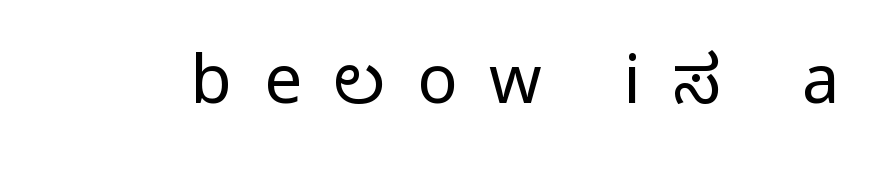
{"serif": "no", "italic": "no", "bold": "no", "weight": "regular", "width": "condensed", "stroke_contrast": "low", "x_height": "large", "monospaced": "no", "underline": "no", "letter_spacing": "wide", "letter_spacing_em": 0.48, "glyph_px": 67}
